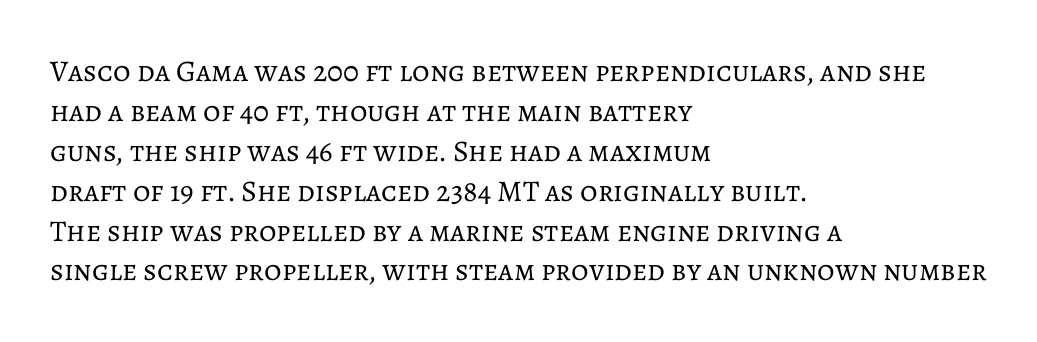
{"italic": "no", "bold": "no", "weight": "regular", "width": "normal", "stroke_contrast": "low", "x_height": "medium", "monospaced": "no", "underline": "no", "align": "left", "line_spacing": "normal", "line_spacing_ratio": 1.33, "letter_spacing": "normal", "letter_spacing_em": 0.0, "glyph_px": 30}
